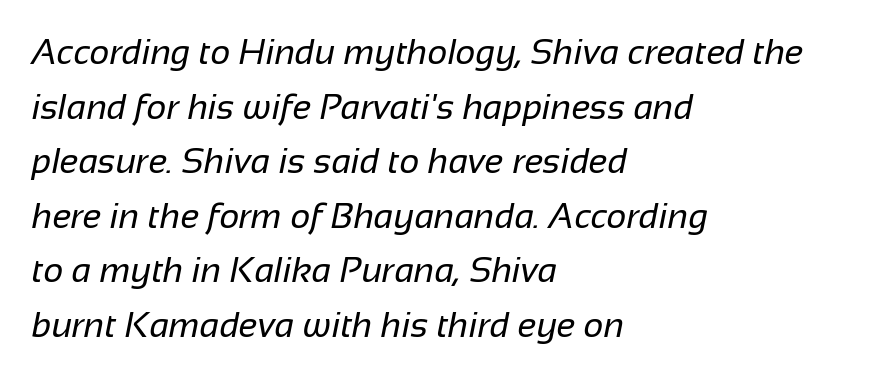
{"serif": "no", "bold": "no", "weight": "regular", "width": "normal", "stroke_contrast": "low", "x_height": "medium", "monospaced": "no", "underline": "no", "align": "left", "line_spacing": "normal", "line_spacing_ratio": 1.56, "letter_spacing": "normal", "letter_spacing_em": 0.0, "glyph_px": 35}
